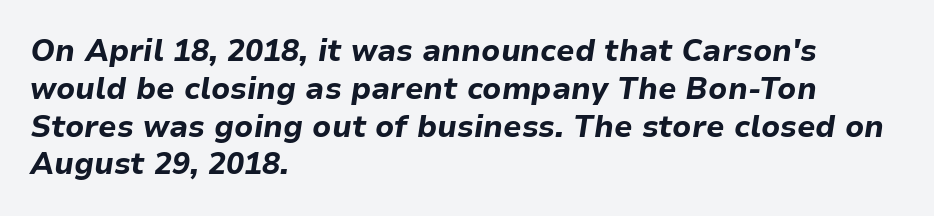
The space between consecutive lines is moderate. This sample has the flowing, uneven cadence of proportional lettering. These lines carry a lot of weight — the face is fully bold. A classic flush-left, rag-right setting is used for this passage. No word sits above an underline.
